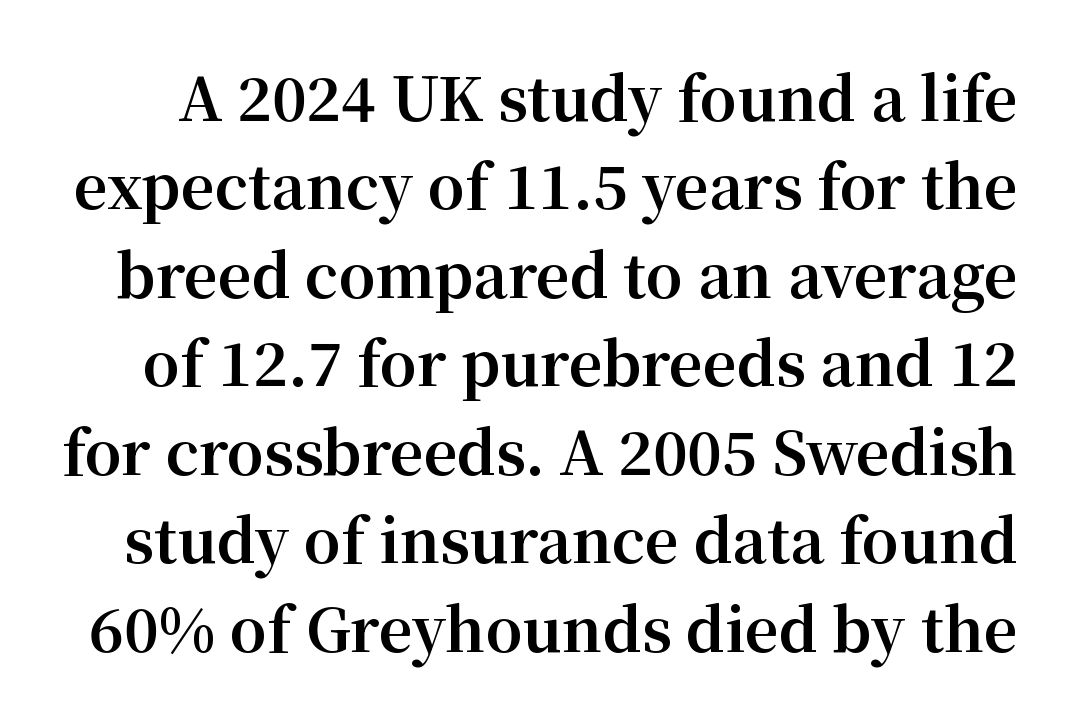
The specimen omits any rule beneath the text block's lines. The typeface chosen for these lines features serifs. Here the designer chose a conventional face with non-uniform glyph widths. You could call the tracking neutral — neither tight nor loose. Rows of type keep a routine distance in the vertical direction.
